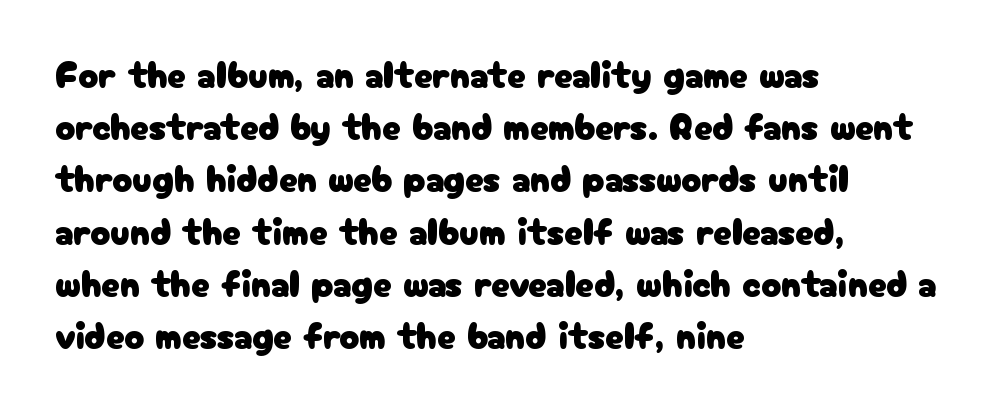
The image shows 37 px sans-serif type, upright; set left-aligned, normal line spacing (1.41x), normal letter spacing, not underlined; low stroke contrast and a medium x-height.
